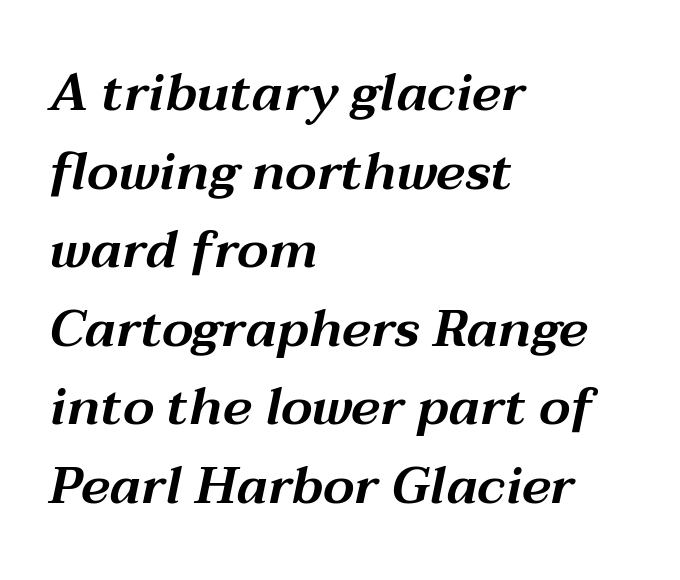
Q: Is the text italic (slanted)? A: Yes, it leans right by about 12 degrees.
Q: Is the text underlined? A: No.
Q: How is the paragraph aligned? A: Left-aligned.
Q: Is the spacing between letters normal or unusually wide? A: Normal.
Q: Is the spacing between lines tight, normal or loose? A: Normal.
Q: Width (condensed, normal, or wide)? A: Wide.
Q: Stroke contrast? A: Medium.
Q: x-height? A: Medium.
Q: Monospaced? A: No.
